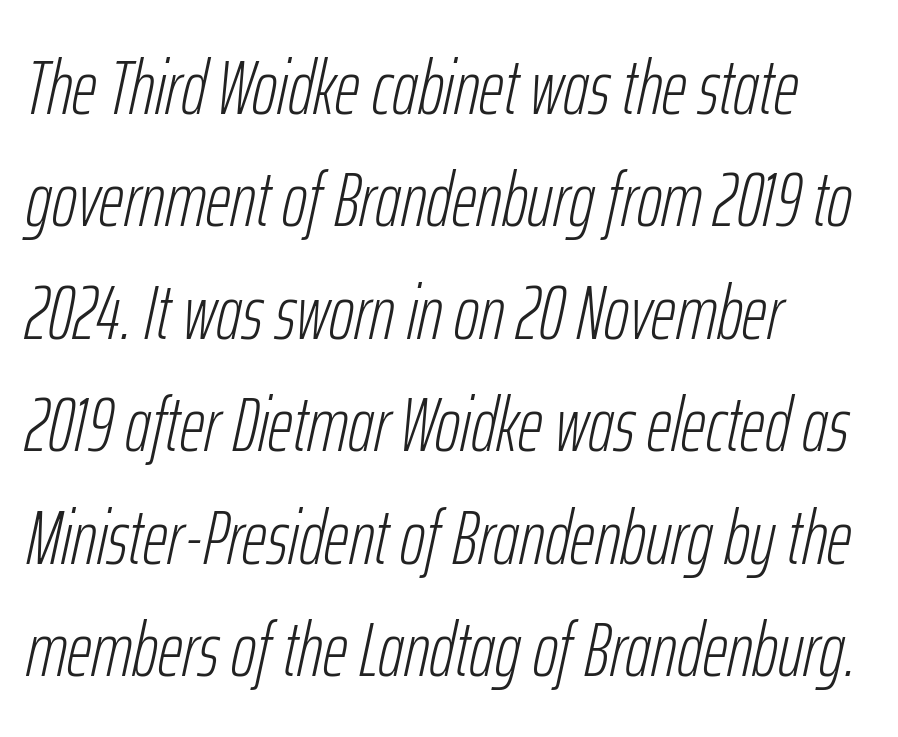
This sample has the flowing, uneven cadence of proportional lettering. Ink coverage per letter is moderate at most. A classic flush-left, rag-right setting is used for this passage. The baseline area is clear.
